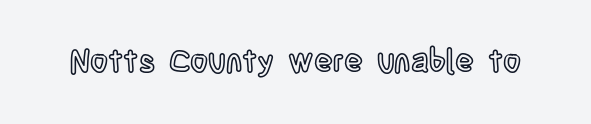
{"italic": "no", "width": "condensed", "x_height": "large", "monospaced": "no", "underline": "no", "letter_spacing": "normal", "letter_spacing_em": 0.0, "glyph_px": 31}
